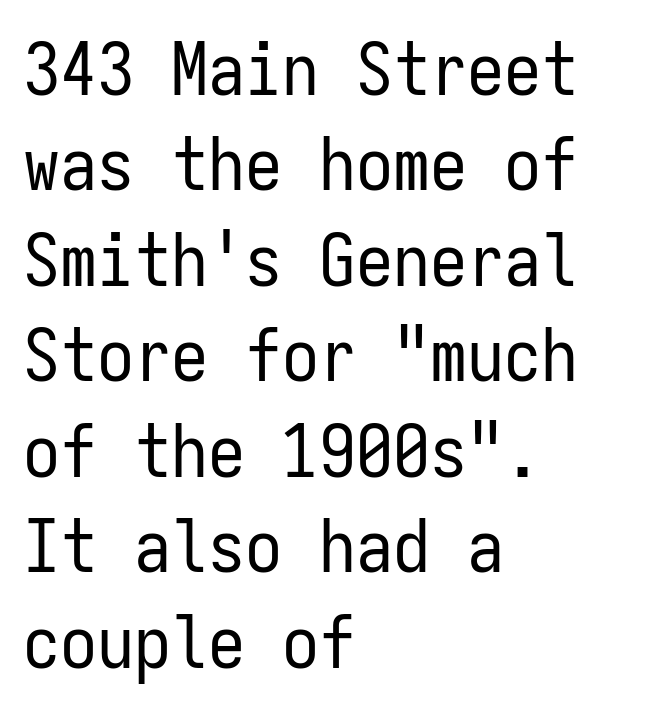
The image shows 74 px regular-weight, condensed sans-serif type, upright, monospaced; set left-aligned, normal line spacing (1.29x), normal letter spacing, not underlined; low stroke contrast and a medium x-height.
